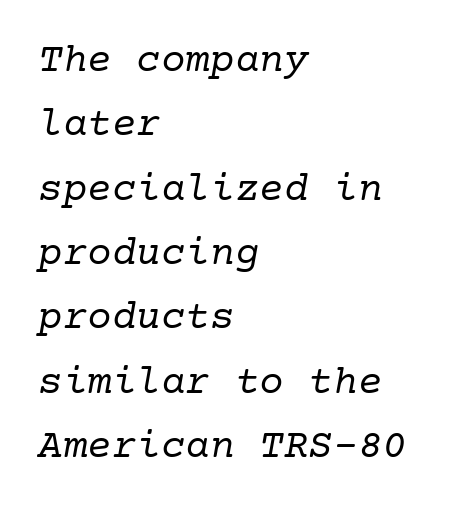
{"serif": "yes", "italic": "yes", "lean": "right", "slant_degrees": 10, "bold": "no", "weight": "regular", "width": "normal", "stroke_contrast": "low", "x_height": "medium", "underline": "no", "align": "left", "line_spacing": "normal", "line_spacing_ratio": 1.57, "letter_spacing": "normal", "letter_spacing_em": 0.0, "glyph_px": 41}
